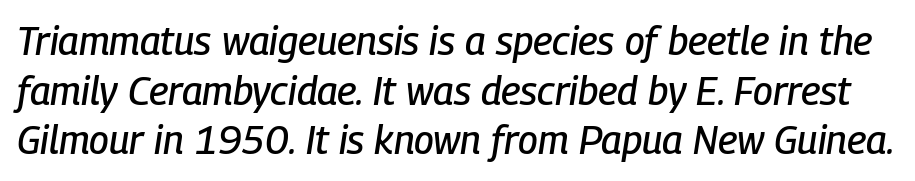
These lines keep a tight, regular rhythm from letter to letter. Horizontal bands of white between lines are of average thickness. Any mark beneath the type? The region is blank. You can tell it's italic because the verticals aren't actually vertical.
